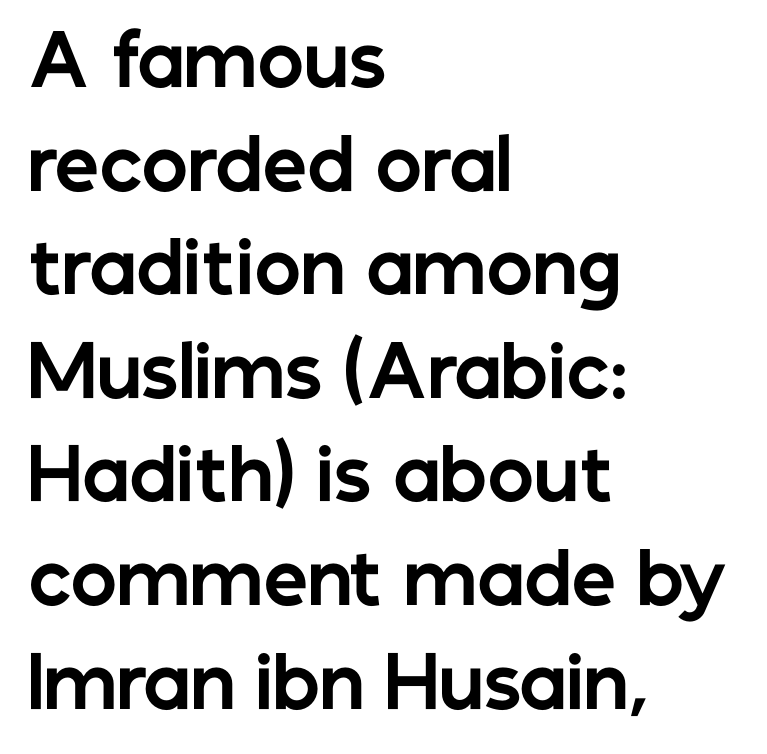
Descenders hang freely into open space. Each word holds together tightly as a unit, with standard inter-letter gaps. This sample uses a sans-serif face. Spacing verdict: proportional, widths tailored to each character.
